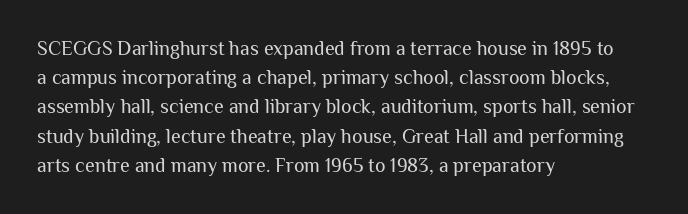
A normal amount of white space separates one row of letters from the next. The foot of each line stays bare and open. The ragged edge is on the right, which tells us the setting is flush left. This sample uses an upright cut, with every glyph sitting square on the baseline. No chunkiness to these letters — they're not bold. Does extra space separate the letters? No, they use regular spacing.
